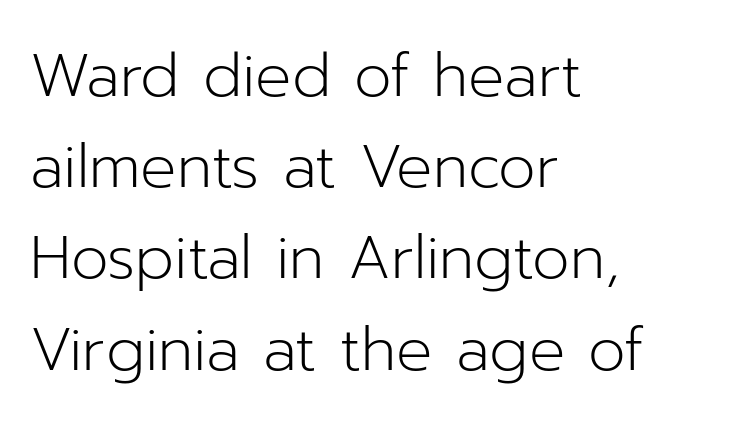
The specimen omits any rule beneath the text block's lines. Notice how the passage keeps a crisp vertical edge on the left only. To sum up the face: it is a sans, with no serifs. The tracking reads as untouched default to a designer's eye. Nope, not italic — everything's standing straight.
